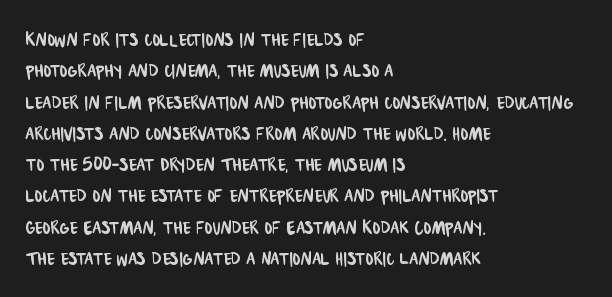
Students, note that the glyphs here touch the page at normal intervals. Rule under the text: the space is simply empty. Summary of vertical rhythm: regular, with standard interline spacing. Horizontally, the lines are justified to the leading edge only.
